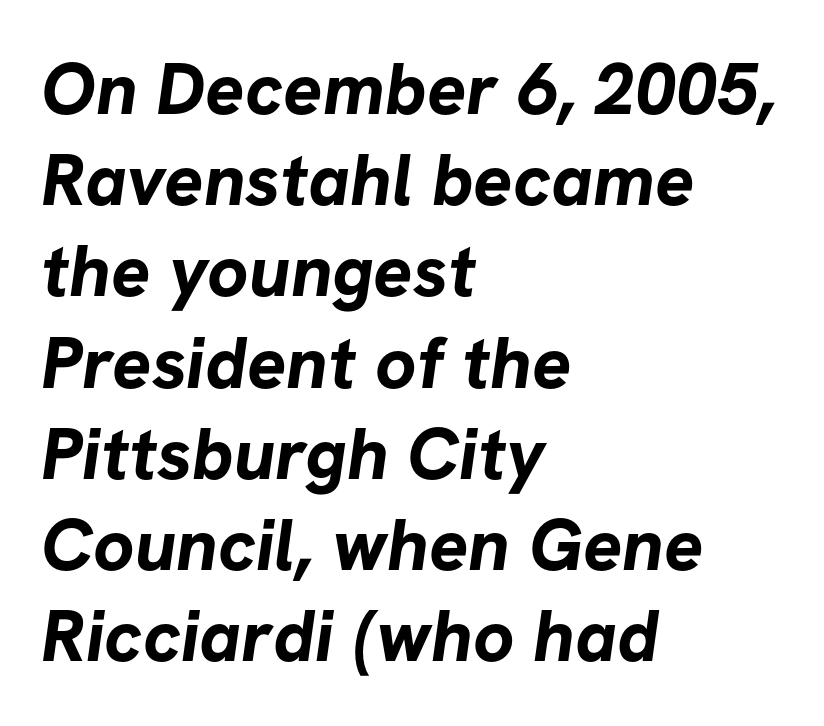
Q: Is the text bold? A: Yes.
Q: Is the typeface a serif or a sans-serif typeface? A: Sans-serif.
Q: Is the text underlined? A: No.
Q: How is the paragraph aligned? A: Left-aligned.
Q: Is the spacing between letters normal or unusually wide? A: Normal.
Q: Is the spacing between lines tight, normal or loose? A: Normal.
Q: Width (condensed, normal, or wide)? A: Normal.
Q: Stroke contrast? A: Low.
Q: x-height? A: Medium.
Q: Monospaced? A: No.
